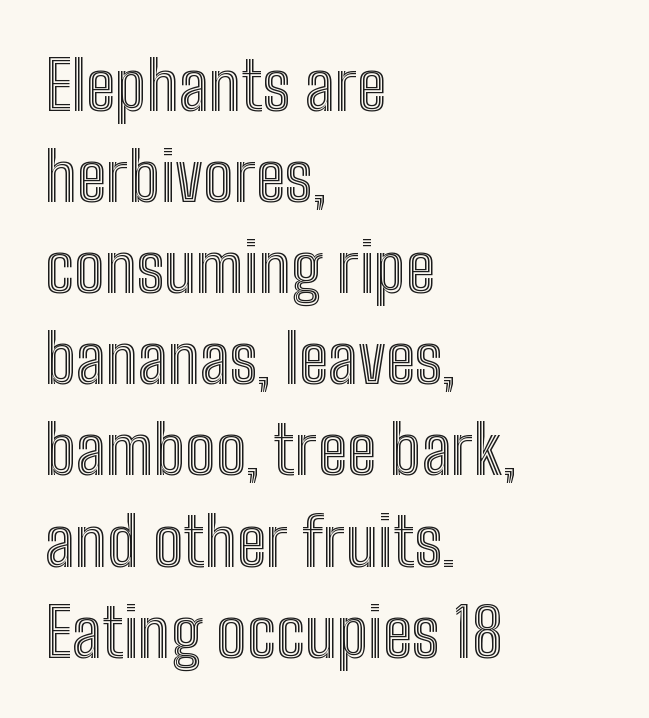
Q: Is the text italic (slanted)? A: No, it is upright.
Q: Is the text underlined? A: No.
Q: How is the paragraph aligned? A: Left-aligned.
Q: Is the spacing between letters normal or unusually wide? A: Normal.
Q: Is the spacing between lines tight, normal or loose? A: Normal.
Q: Width (condensed, normal, or wide)? A: Condensed.
Q: x-height? A: Medium.
Q: Monospaced? A: No.
